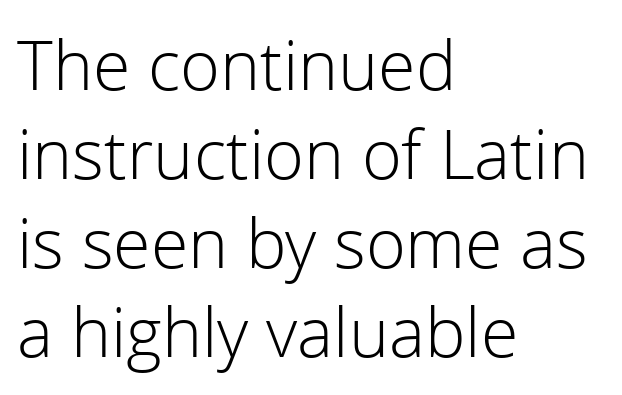
{"serif": "no", "italic": "no", "bold": "no", "weight": "light", "width": "normal", "x_height": "medium", "monospaced": "no", "underline": "no", "align": "left", "line_spacing": "normal", "line_spacing_ratio": 1.31, "letter_spacing": "normal", "letter_spacing_em": 0.0, "glyph_px": 68}
